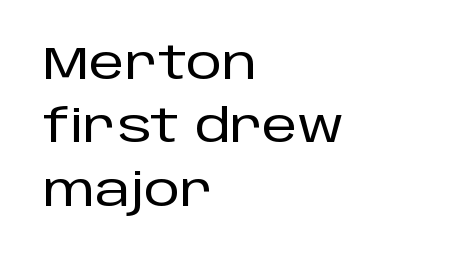
Grotesque or geometric, the face here clearly has no serifs. The glyphs are unaccompanied by any horizontal stroke below them. The passage shown stacks its lines at a standard gap. It's the straight-up-and-down kind of type. Layout note: lines flush left.
